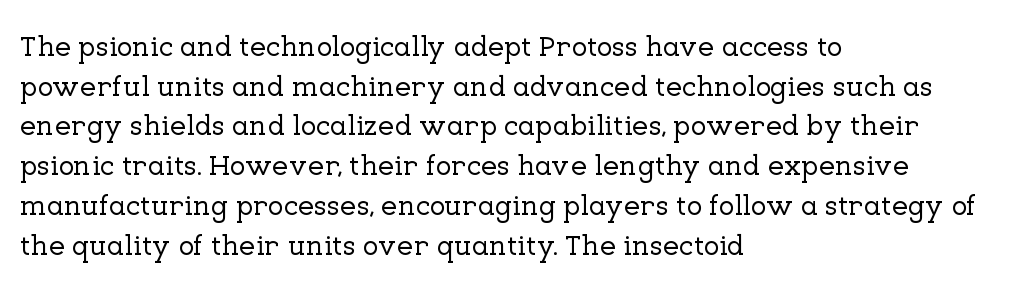
{"serif": "yes", "italic": "no", "width": "normal", "stroke_contrast": "low", "x_height": "medium", "monospaced": "no", "underline": "no", "align": "left", "line_spacing": "normal", "line_spacing_ratio": 1.37, "letter_spacing": "normal", "letter_spacing_em": 0.0, "glyph_px": 29}
